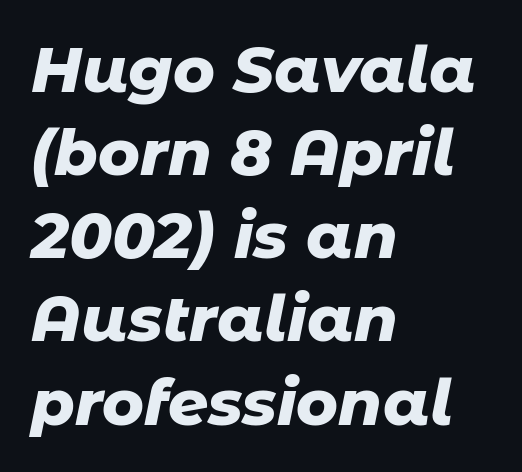
The image shows 63 px heavy type, italic (leaning right); set left-aligned, normal line spacing (1.32x), normal letter spacing, not underlined; low stroke contrast and a medium x-height.
